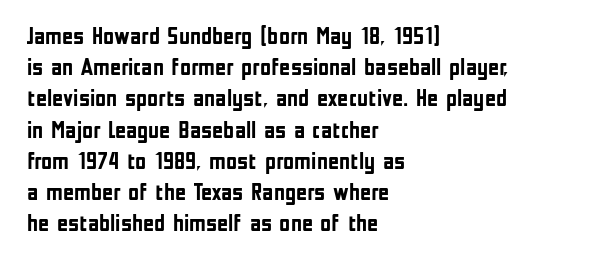
Every letter is thick-stroked: bold, no question. Line starts are locked; line ends wander. What's the leading like? Ordinary, nothing unusual. Glance below the letters and you will spot only blank space.
